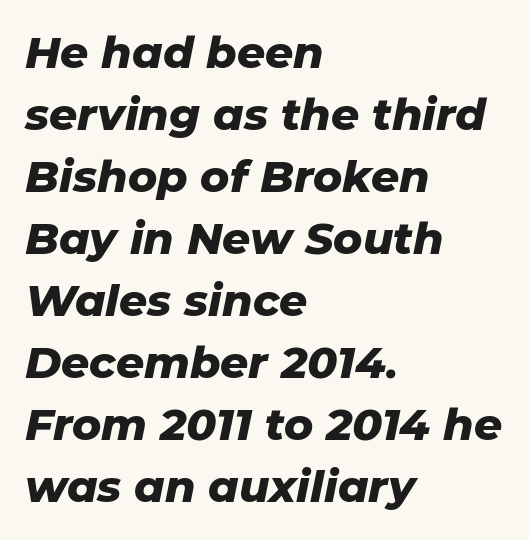
The image shows 44 px heavy type, italic (leaning right); set left-aligned, normal line spacing (1.41x), normal letter spacing, not underlined; low stroke contrast and a medium x-height.
